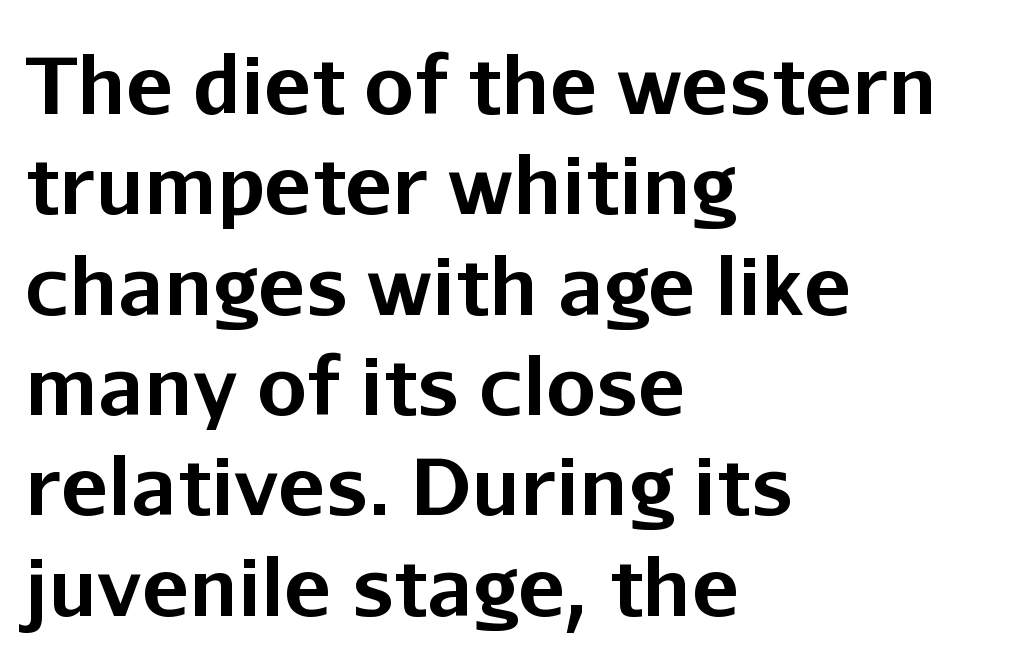
Q: Is the text bold? A: Yes.
Q: Is the text italic (slanted)? A: No, it is upright.
Q: Is the typeface a serif or a sans-serif typeface? A: Sans-serif.
Q: Is the text underlined? A: No.
Q: How is the paragraph aligned? A: Left-aligned.
Q: Is the spacing between letters normal or unusually wide? A: Normal.
Q: Is the spacing between lines tight, normal or loose? A: Normal.
Q: Width (condensed, normal, or wide)? A: Normal.
Q: Stroke contrast? A: Low.
Q: x-height? A: Medium.
Q: Monospaced? A: No.
